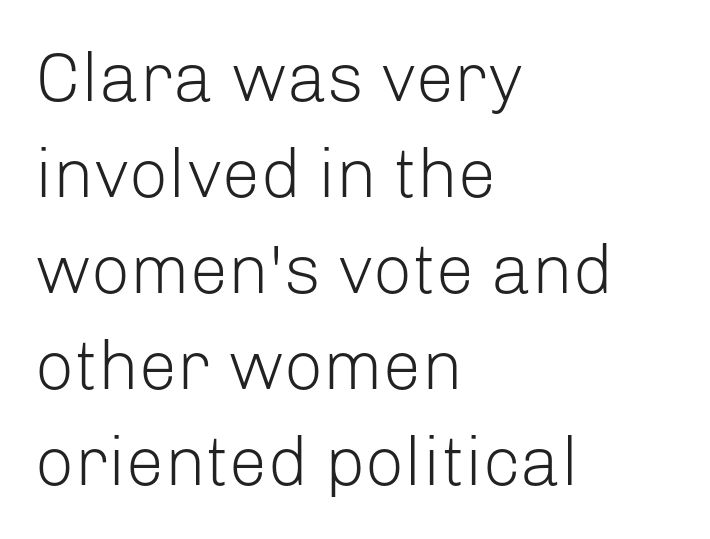
The image shows 69 px light sans-serif type, upright; set left-aligned, normal line spacing (1.39x), normal letter spacing, not underlined; low stroke contrast and a medium x-height.
